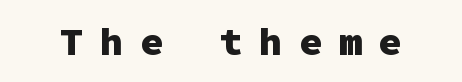
Q: Is the text bold? A: Yes.
Q: Is the text italic (slanted)? A: No, it is upright.
Q: Is the typeface a serif or a sans-serif typeface? A: Sans-serif.
Q: Is the text underlined? A: No.
Q: Is the spacing between letters normal or unusually wide? A: Unusually wide.
Q: Width (condensed, normal, or wide)? A: Normal.
Q: Stroke contrast? A: Low.
Q: x-height? A: Medium.
Q: Monospaced? A: Yes.
